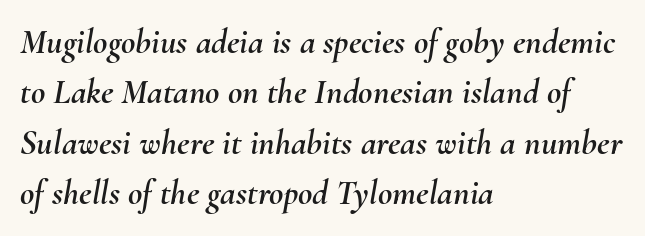
{"italic": "yes", "lean": "right", "slant_degrees": 10, "width": "normal", "stroke_contrast": "medium", "x_height": "small", "monospaced": "no", "underline": "no", "align": "left", "line_spacing": "normal", "line_spacing_ratio": 1.44, "letter_spacing": "normal", "letter_spacing_em": 0.0, "glyph_px": 35}
